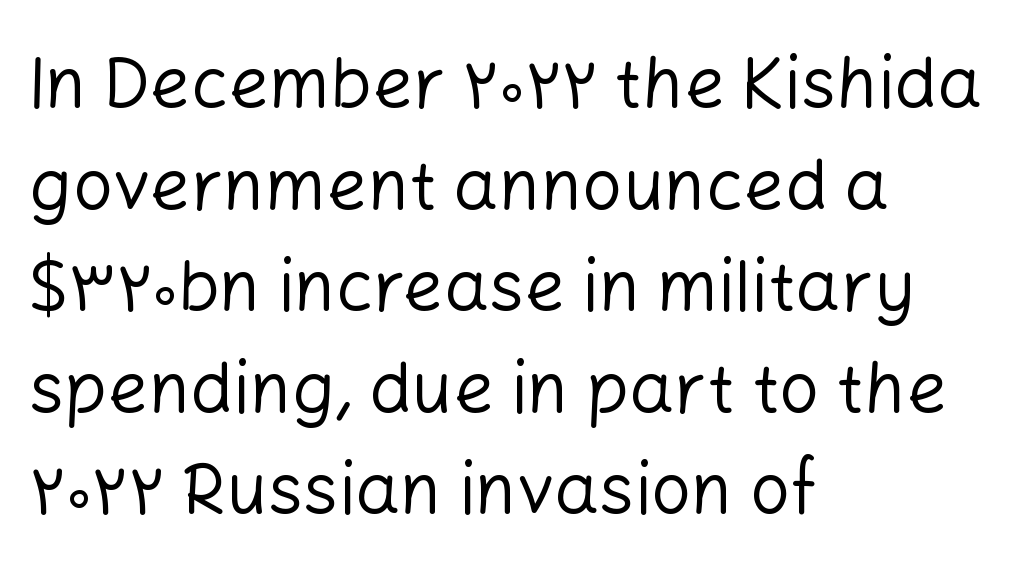
You could call the tracking neutral — neither tight nor loose. Classification — sans serif. Posture: straight, roman, zero tilt. All the whitespace from short lines collects on the right.
